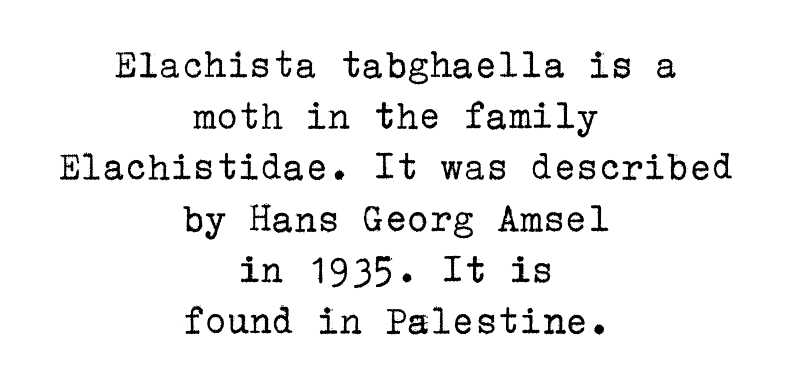
{"serif": "yes", "italic": "no", "bold": "no", "weight": "regular", "width": "normal", "stroke_contrast": "low", "x_height": "medium", "underline": "no", "align": "center", "line_spacing_ratio": 1.22, "letter_spacing": "normal", "letter_spacing_em": 0.0, "glyph_px": 42}
